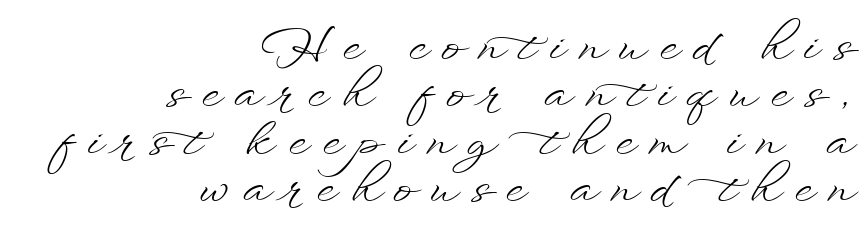
Q: Is the text bold? A: No.
Q: Is the text italic (slanted)? A: Yes.
Q: Is the text underlined? A: No.
Q: How is the paragraph aligned? A: Right-aligned.
Q: Is the spacing between letters normal or unusually wide? A: Unusually wide.
Q: Is the spacing between lines tight, normal or loose? A: Tight.
Q: Width (condensed, normal, or wide)? A: Wide.
Q: Stroke contrast? A: Low.
Q: x-height? A: Small.
Q: Monospaced? A: No.
